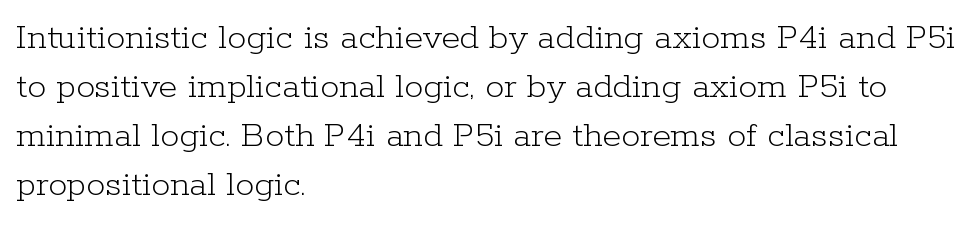
A student would call this left alignment; a typographer would say flush left, rag right. You could not count columns in this text — the font is proportionally spaced. The type family on display is of the serif kind. The lettering stays uniformly vertical, giving the passage a roman look.
